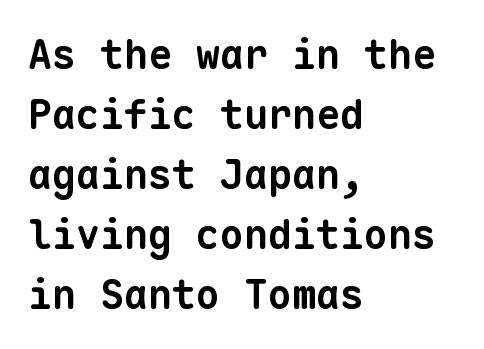
{"serif": "no", "bold": "yes", "weight": "bold", "width": "normal", "stroke_contrast": "low", "x_height": "medium", "monospaced": "yes", "underline": "no", "align": "left", "line_spacing": "normal", "line_spacing_ratio": 1.5, "letter_spacing": "normal", "letter_spacing_em": 0.0, "glyph_px": 40}
